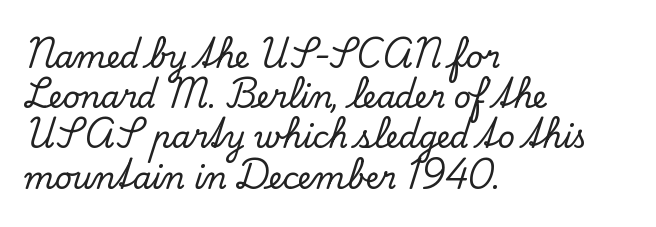
Q: Is the text italic (slanted)? A: Yes.
Q: Is the typeface a serif or a sans-serif typeface? A: Serif.
Q: Is the text underlined? A: No.
Q: How is the paragraph aligned? A: Left-aligned.
Q: Is the spacing between letters normal or unusually wide? A: Normal.
Q: Is the spacing between lines tight, normal or loose? A: Normal.
Q: Width (condensed, normal, or wide)? A: Normal.
Q: Stroke contrast? A: Low.
Q: x-height? A: Small.
Q: Monospaced? A: No.
